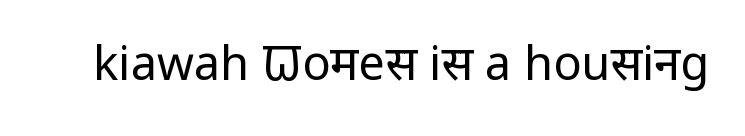
{"serif": "no", "italic": "no", "bold": "no", "weight": "regular", "width": "condensed", "stroke_contrast": "low", "x_height": "large", "monospaced": "no", "underline": "no", "letter_spacing": "normal", "letter_spacing_em": 0.0, "glyph_px": 47}
